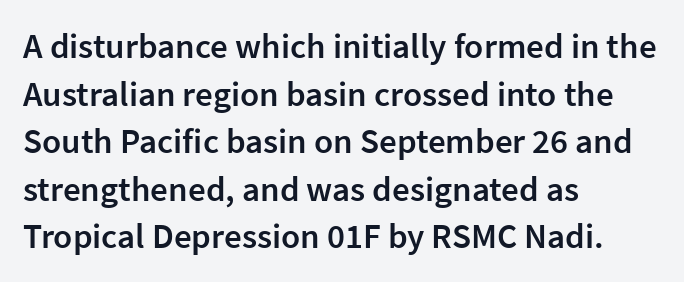
Q: Is the text bold? A: Semi-bold.
Q: Is the text italic (slanted)? A: No, it is upright.
Q: Is the typeface a serif or a sans-serif typeface? A: Sans-serif.
Q: Is the text underlined? A: No.
Q: How is the paragraph aligned? A: Left-aligned.
Q: Is the spacing between letters normal or unusually wide? A: Normal.
Q: Is the spacing between lines tight, normal or loose? A: Normal.
Q: Width (condensed, normal, or wide)? A: Normal.
Q: Stroke contrast? A: Low.
Q: x-height? A: Medium.
Q: Monospaced? A: No.
